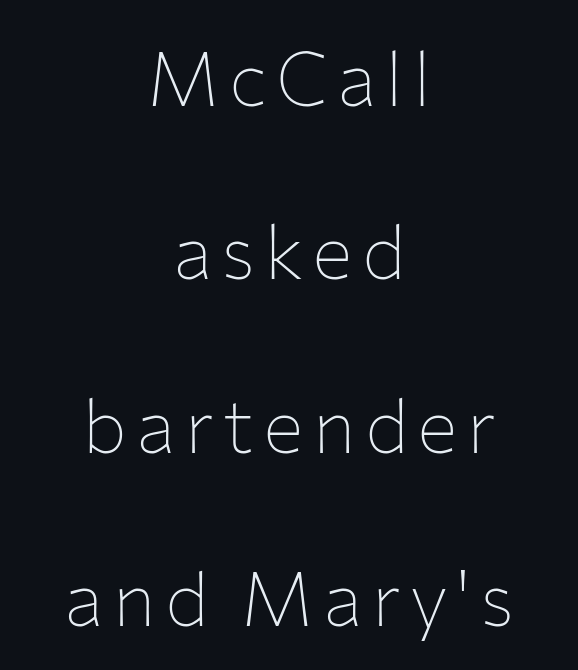
The image shows 76 px thin sans-serif type, upright; set centered, loose line spacing (2.28x), not underlined; low stroke contrast and a medium x-height.
